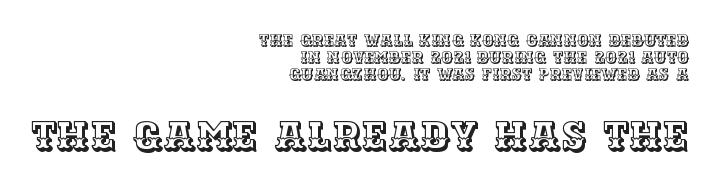
Q: Is the text italic (slanted)? A: No, it is upright.
Q: Is the text underlined? A: No.
Q: How is the paragraph aligned? A: Right-aligned.
Q: Is the spacing between letters normal or unusually wide? A: Normal.
Q: Is the spacing between lines tight, normal or loose? A: Tight.
Q: Which block of text is set in a larger size, the first (top) or the second (bottom)? A: The second (bottom) one.
Q: Width (condensed, normal, or wide)? A: Normal.
Q: x-height? A: Large.
Q: Monospaced? A: No.
